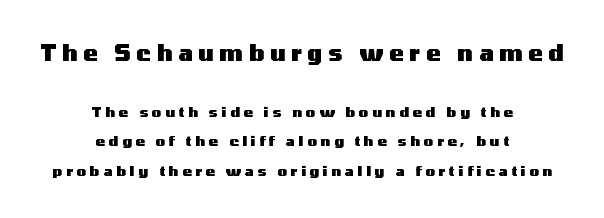
{"italic": "no", "bold": "yes", "underline": "no", "align": "center", "line_spacing": "loose", "line_spacing_ratio": 2.1, "letter_spacing": "wide", "letter_spacing_em": 0.26, "larger_block": "first", "size_ratio": 1.57, "glyph_px": 22}
